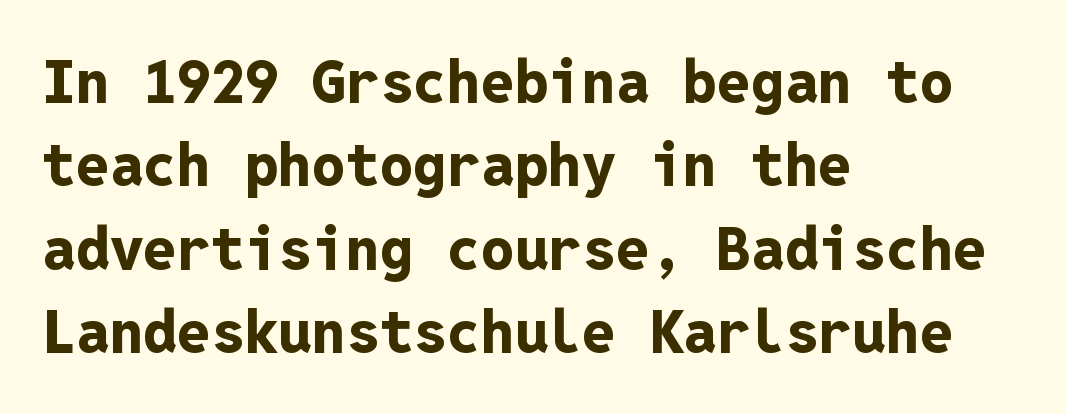
The image shows 60 px bold sans-serif type, upright, monospaced; set left-aligned, normal line spacing (1.39x), normal letter spacing, not underlined; low stroke contrast and a medium x-height.
